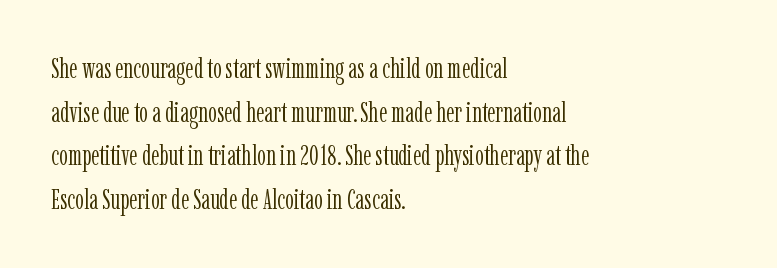
Q: Is the text bold? A: No.
Q: Is the text italic (slanted)? A: No, it is upright.
Q: Is the typeface a serif or a sans-serif typeface? A: Serif.
Q: Is the text underlined? A: No.
Q: How is the paragraph aligned? A: Left-aligned.
Q: Is the spacing between letters normal or unusually wide? A: Normal.
Q: Is the spacing between lines tight, normal or loose? A: Normal.
Q: Width (condensed, normal, or wide)? A: Condensed.
Q: Stroke contrast? A: Low.
Q: x-height? A: Medium.
Q: Monospaced? A: No.
